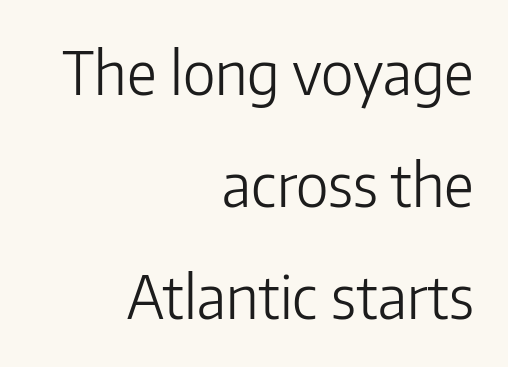
Proportional: the letters do not fall into vertical columns. Students, note that the glyphs here touch the page at normal intervals. Plain, unruled lines of type. Upright lettering throughout. Stroke mass is kept to a normal reading level or below. Check where the strokes stop: nothing finishes them off — pure sans.
